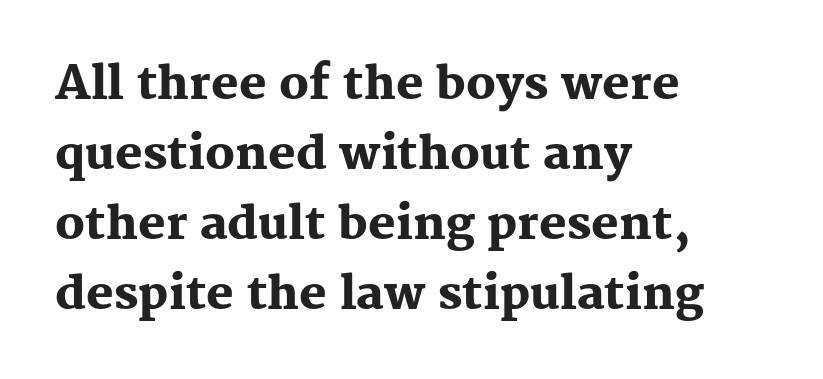
What weight is shown? A full bold with thick strokes. Each letter keeps its own natural width here, so spacing adapts to shape. The text block is weighted toward the left margin, trailing off unevenly rightward. Leading matches the norm, producing a regular column. Each word holds together tightly as a unit, with standard inter-letter gaps.
